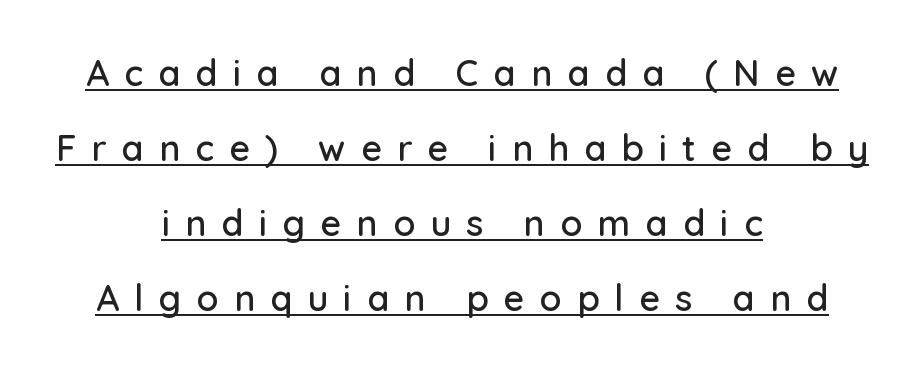
The image shows 36 px sans-serif type, upright; set centered, loose line spacing (2.08x), unusually wide letter spacing (+0.42 em), underlined; low stroke contrast and a medium x-height.
